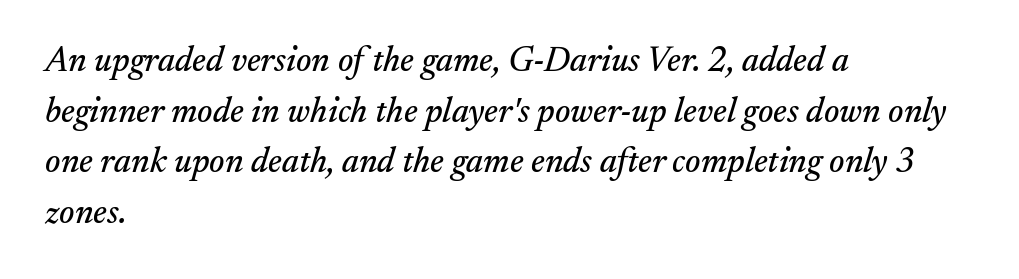
{"serif": "yes", "italic": "yes", "lean": "right", "slant_degrees": 17, "width": "normal", "stroke_contrast": "medium", "x_height": "small", "monospaced": "no", "underline": "no", "align": "left", "line_spacing": "normal", "line_spacing_ratio": 1.45, "letter_spacing": "normal", "letter_spacing_em": 0.0, "glyph_px": 35}
